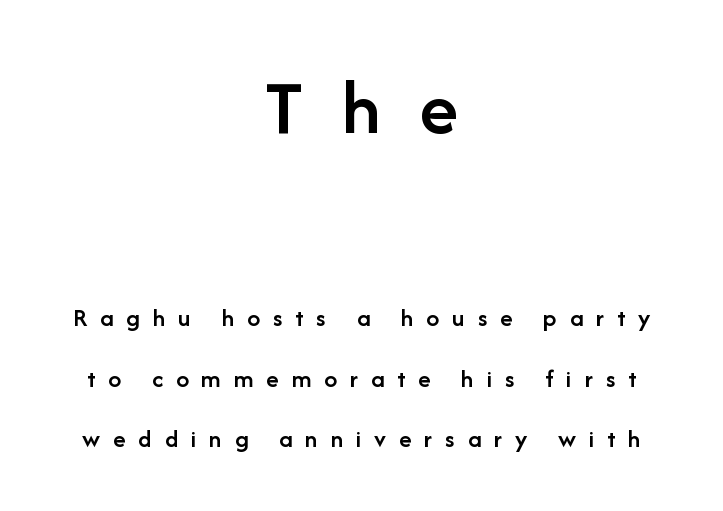
The image shows 79 px semibold sans-serif type, upright; set centered, loose line spacing (2.32x), unusually wide letter spacing (+0.49 em), not underlined; the first (top) block is 3.04x larger; low stroke contrast and a medium x-height.
